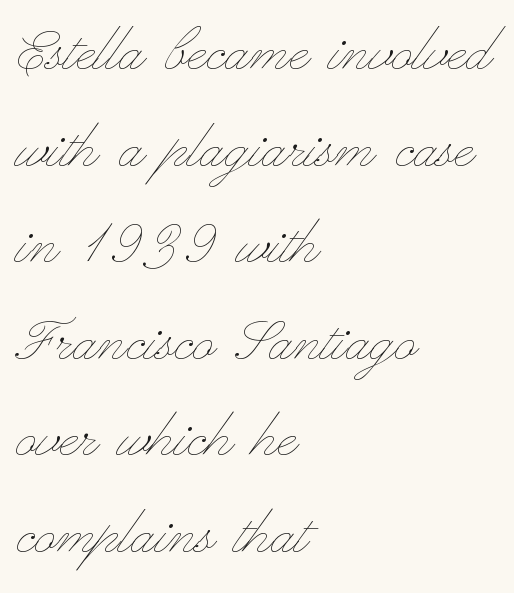
Q: Is the text bold? A: No.
Q: Is the text italic (slanted)? A: Yes.
Q: Is the text underlined? A: No.
Q: How is the paragraph aligned? A: Left-aligned.
Q: Is the spacing between letters normal or unusually wide? A: Normal.
Q: Is the spacing between lines tight, normal or loose? A: Normal.
Q: Width (condensed, normal, or wide)? A: Wide.
Q: Stroke contrast? A: Low.
Q: x-height? A: Small.
Q: Monospaced? A: No.
